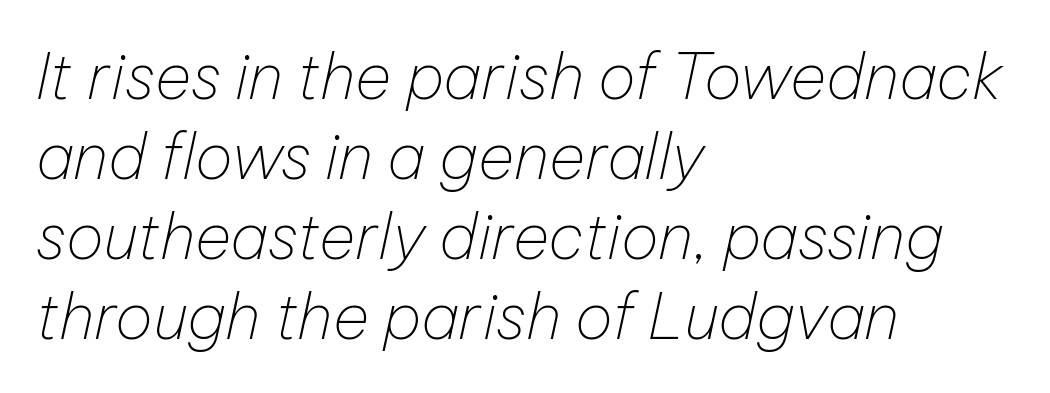
In terms of letterspacing, this is plain default setting. Plain, unruled lines of type. The text carries the slant typical of an italic or oblique font. Proportional: the letters do not fall into vertical columns.
